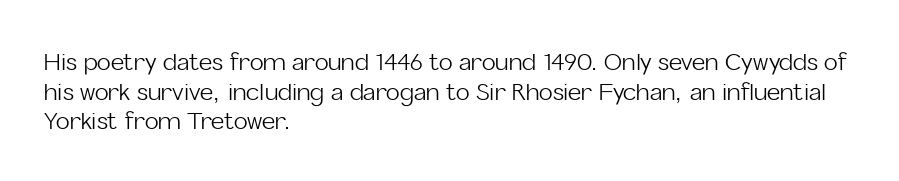
{"italic": "no", "bold": "no", "underline": "no", "align": "left", "line_spacing": "normal", "line_spacing_ratio": 1.29, "letter_spacing": "normal", "letter_spacing_em": 0.0, "glyph_px": 23}
